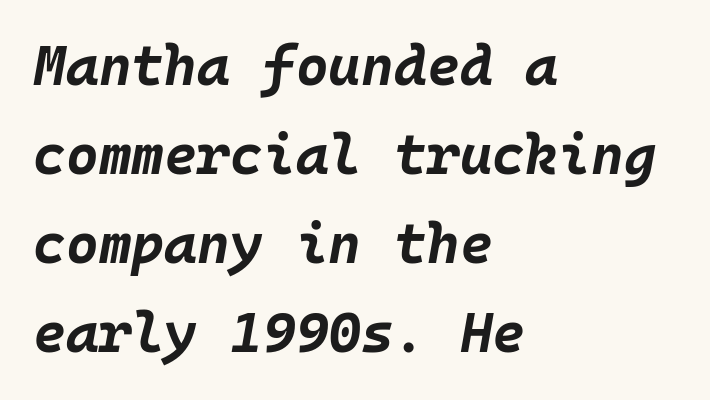
{"italic": "yes", "lean": "right", "slant_degrees": 10, "bold": "yes", "weight": "bold", "width": "normal", "stroke_contrast": "low", "x_height": "large", "monospaced": "yes", "underline": "no", "align": "left", "line_spacing": "normal", "line_spacing_ratio": 1.59, "letter_spacing": "normal", "letter_spacing_em": 0.0, "glyph_px": 56}
